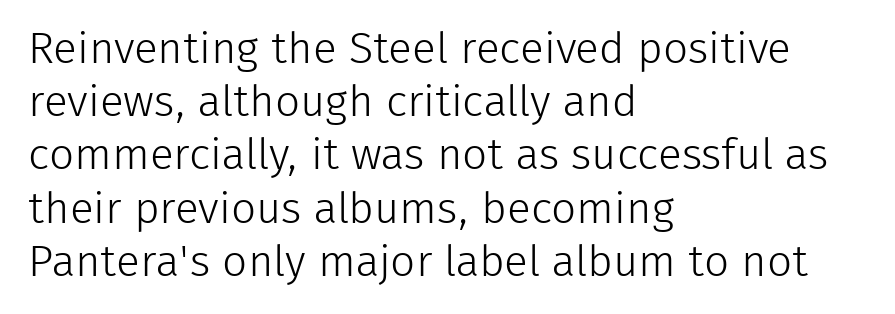
The image shows 44 px light sans-serif type, upright; set left-aligned, line spacing 1.21x, normal letter spacing, not underlined; low stroke contrast and a medium x-height.
